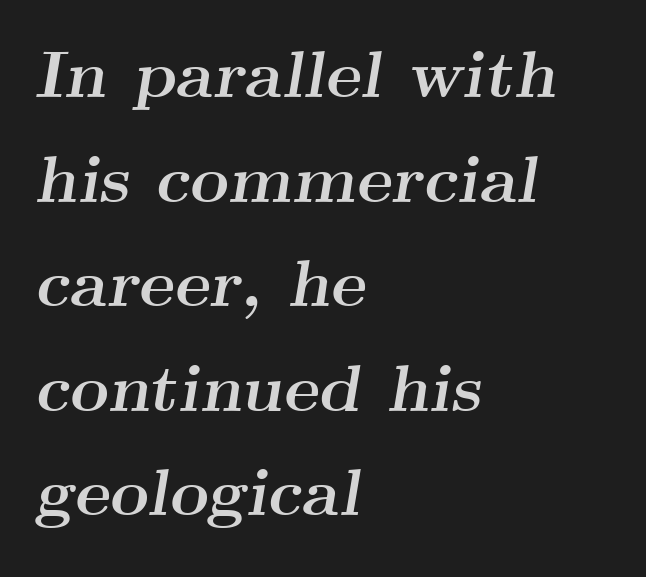
Q: Is the text bold? A: Yes.
Q: Is the text italic (slanted)? A: Yes, it leans right by about 9 degrees.
Q: Is the typeface a serif or a sans-serif typeface? A: Serif.
Q: Is the text underlined? A: No.
Q: How is the paragraph aligned? A: Left-aligned.
Q: Is the spacing between letters normal or unusually wide? A: Normal.
Q: Is the spacing between lines tight, normal or loose? A: Normal.
Q: Width (condensed, normal, or wide)? A: Wide.
Q: Stroke contrast? A: Medium.
Q: x-height? A: Small.
Q: Monospaced? A: No.
